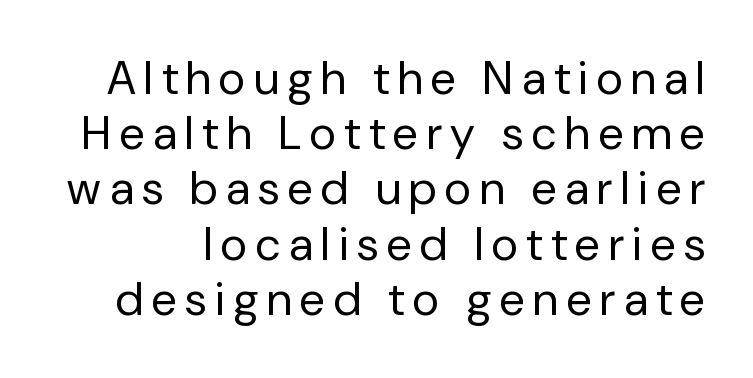
Q: Is the text bold? A: No.
Q: Is the text italic (slanted)? A: No, it is upright.
Q: Is the typeface a serif or a sans-serif typeface? A: Sans-serif.
Q: Is the text underlined? A: No.
Q: Width (condensed, normal, or wide)? A: Normal.
Q: Stroke contrast? A: Low.
Q: x-height? A: Medium.
Q: Monospaced? A: No.
